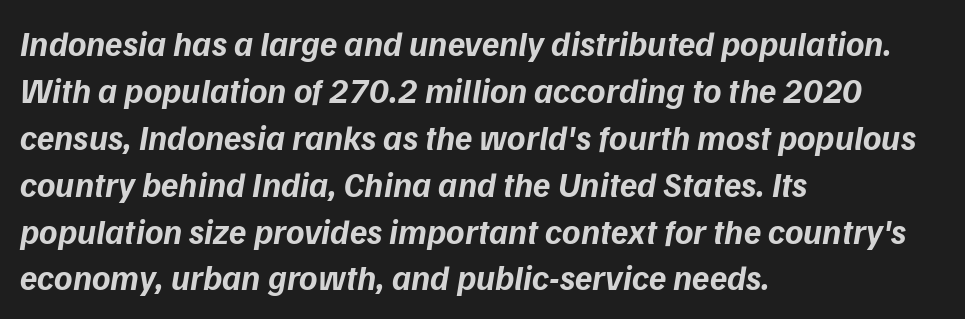
{"italic": "yes", "lean": "right", "slant_degrees": 9, "bold": "yes", "weight": "bold", "width": "normal", "stroke_contrast": "low", "x_height": "medium", "monospaced": "no", "underline": "no", "align": "left", "line_spacing": "normal", "line_spacing_ratio": 1.34, "letter_spacing": "normal", "letter_spacing_em": 0.0, "glyph_px": 35}
